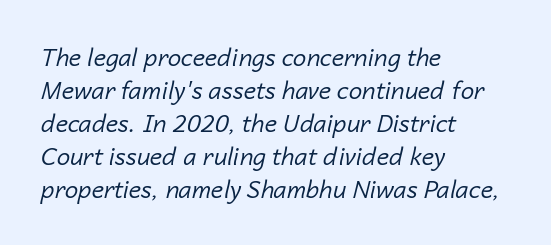
The image shows 24 px text type, italic (leaning right); set left-aligned, normal line spacing (1.38x), normal letter spacing, not underlined.
